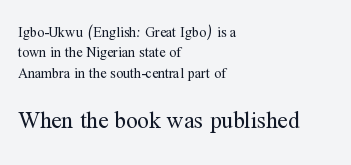
The image shows 23 px text type, upright; set left-aligned, normal line spacing (1.45x), normal letter spacing, not underlined; the second (bottom) block is 1.64x larger.
